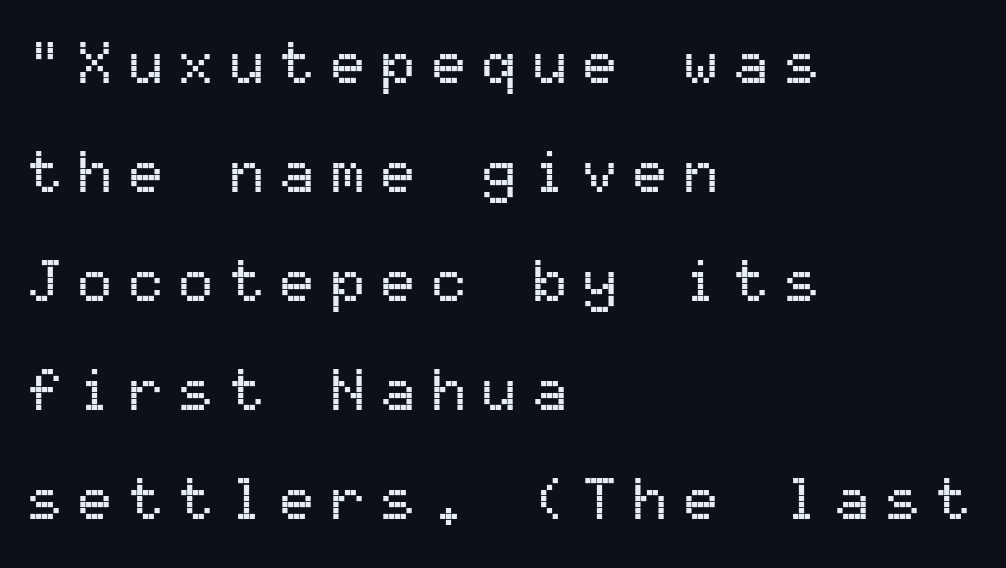
The image shows 58 px sans-serif type, upright, monospaced; set left-aligned, line spacing 1.88x, unusually wide letter spacing (+0.27 em), not underlined; medium stroke contrast and a medium x-height.
